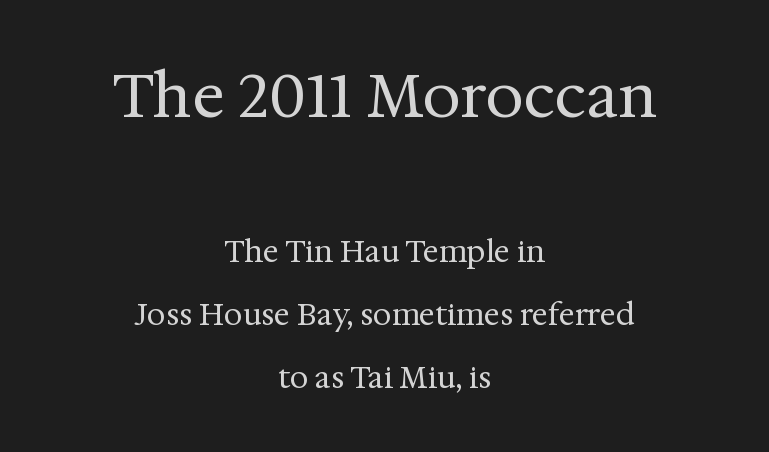
{"serif": "yes", "italic": "no", "bold": "no", "weight": "regular", "width": "normal", "stroke_contrast": "medium", "x_height": "medium", "monospaced": "no", "underline": "no", "align": "center", "line_spacing": "loose", "line_spacing_ratio": 2.1, "letter_spacing": "normal", "letter_spacing_em": 0.0, "larger_block": "first", "size_ratio": 2.03, "glyph_px": 61}
